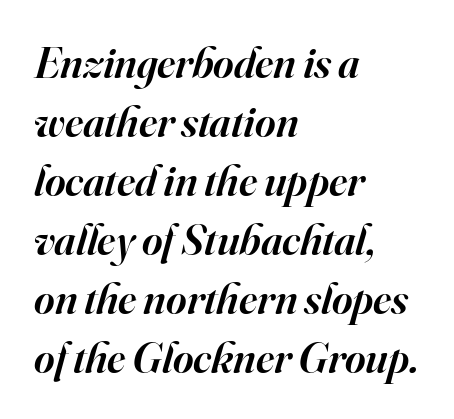
Q: Is the text bold? A: Semi-bold.
Q: Is the text italic (slanted)? A: Yes, it leans right by about 16 degrees.
Q: Is the typeface a serif or a sans-serif typeface? A: Serif.
Q: Is the text underlined? A: No.
Q: How is the paragraph aligned? A: Left-aligned.
Q: Is the spacing between letters normal or unusually wide? A: Normal.
Q: Is the spacing between lines tight, normal or loose? A: Normal.
Q: Width (condensed, normal, or wide)? A: Normal.
Q: Stroke contrast? A: High.
Q: x-height? A: Small.
Q: Monospaced? A: No.
